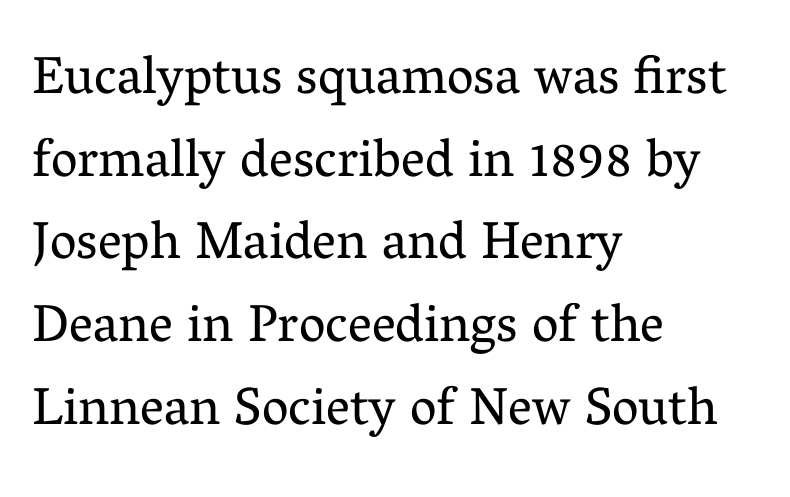
The space directly below the letters is spotless. The rendering uses natural spacing where letterforms have individual widths. The designer went with a serif here, giving each stem small feet. The strokes are not fattened; the text isn't bold. A student would call this left alignment; a typographer would say flush left, rag right.
